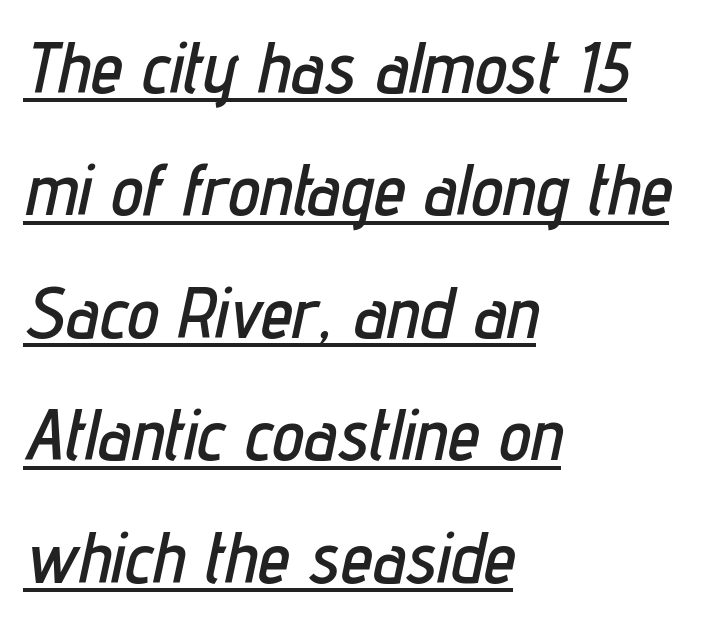
Q: Is the text italic (slanted)? A: Yes, it leans right by about 12 degrees.
Q: Is the text underlined? A: Yes.
Q: How is the paragraph aligned? A: Left-aligned.
Q: Is the spacing between letters normal or unusually wide? A: Normal.
Q: Is the spacing between lines tight, normal or loose? A: Normal.
Q: Width (condensed, normal, or wide)? A: Condensed.
Q: Stroke contrast? A: Low.
Q: x-height? A: Medium.
Q: Monospaced? A: No.
